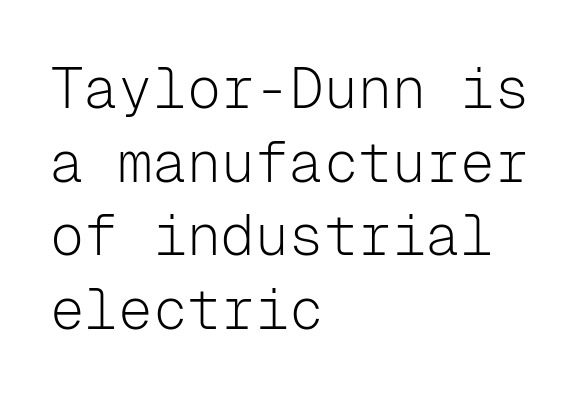
The letters carry no serifs — their stems end cleanly without finishing strokes. The gaps between neighbouring characters are ordinary and unremarkable. Reading down the block, your eye returns to a fixed left position each line. Ordinary non-slanted type is in use. Each row of text sits above clean, open space.
